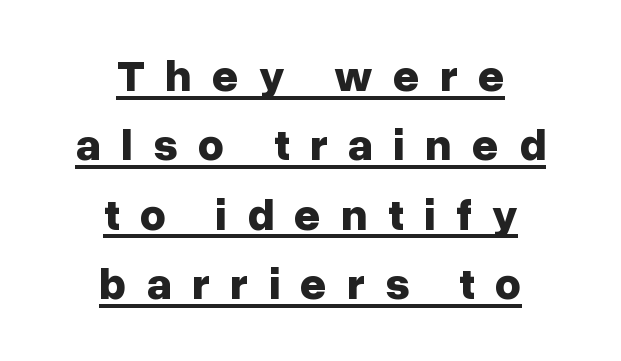
Vertical spacing — default. Think of a printed novel: that variable character pitch is what you see here. This sample carries an underscore along the baseline area. Tracking here is generous; glyphs stand well apart from one another. Strong, thick strokes mark this as bold type. This rendering uses center alignment, leaving both contours irregular but symmetric.
